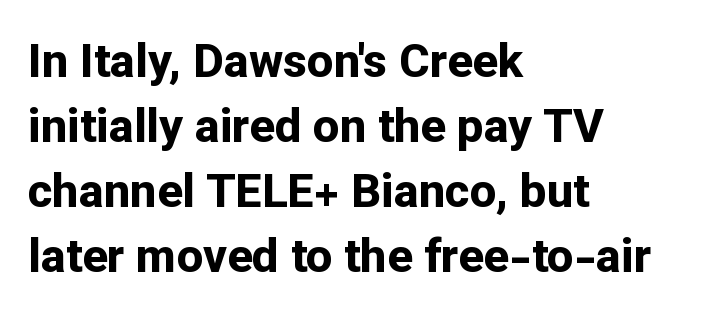
Students, this is bold: see how much ink each stroke carries. Posture: upright roman. Tracking value appears to be zero — textbook default spacing. Line beginnings align vertically; line endings do not.
